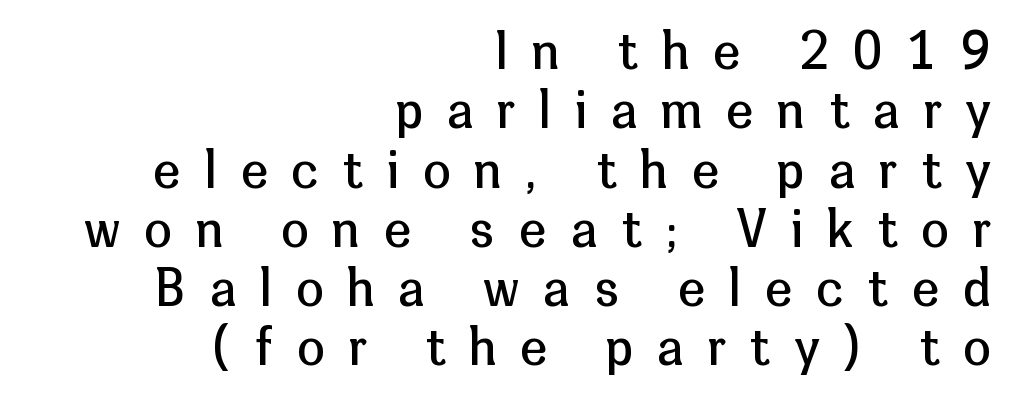
Q: Is the text bold? A: No.
Q: Is the text italic (slanted)? A: No, it is upright.
Q: Is the typeface a serif or a sans-serif typeface? A: Sans-serif.
Q: Is the text underlined? A: No.
Q: How is the paragraph aligned? A: Right-aligned.
Q: Is the spacing between letters normal or unusually wide? A: Unusually wide.
Q: Width (condensed, normal, or wide)? A: Normal.
Q: Stroke contrast? A: Low.
Q: x-height? A: Medium.
Q: Monospaced? A: No.
